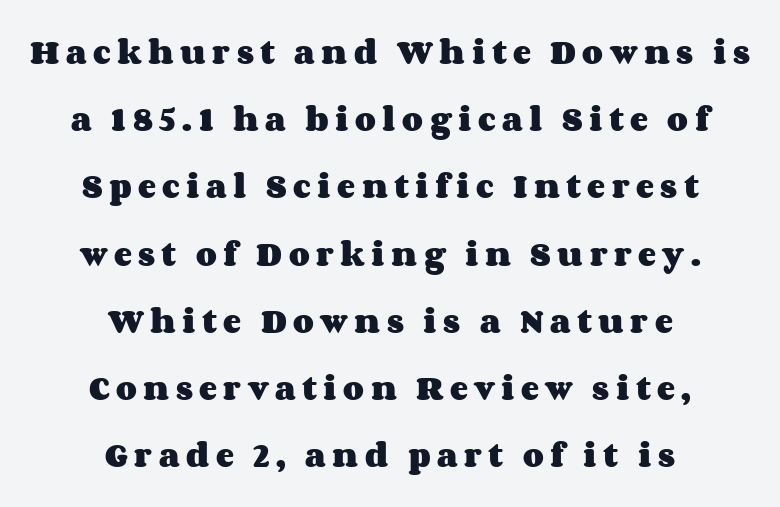
The image shows 27 px bold type, upright; set centered, loose line spacing (2.49x), unusually wide letter spacing (+0.24 em), not underlined.
